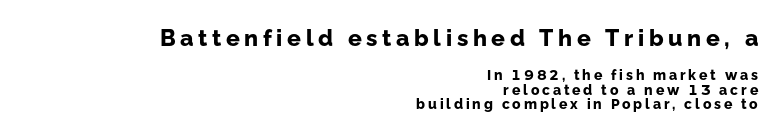
The image shows 23 px bold type, upright; set right-aligned, tight line spacing (1.04x), unusually wide letter spacing (+0.2 em), not underlined; the first (top) block is 1.64x larger.
